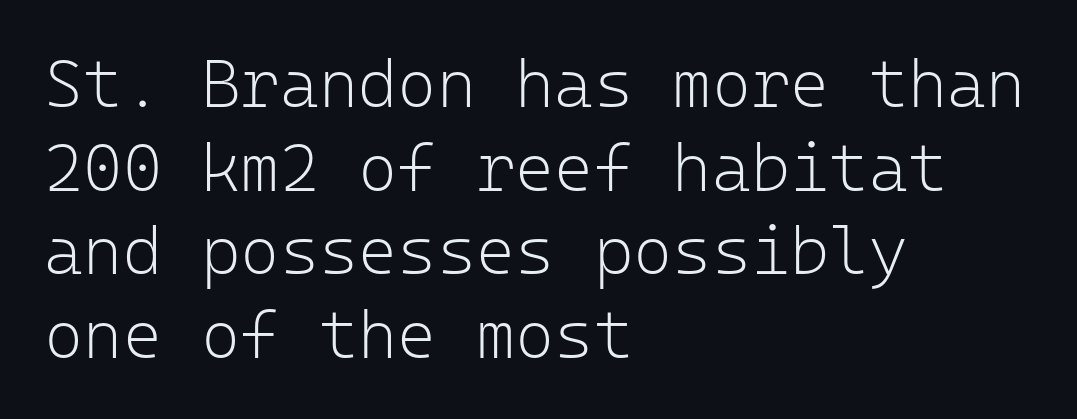
Q: Is the text bold? A: No.
Q: Is the text italic (slanted)? A: No, it is upright.
Q: Is the typeface a serif or a sans-serif typeface? A: Sans-serif.
Q: Is the text underlined? A: No.
Q: How is the paragraph aligned? A: Left-aligned.
Q: Is the spacing between letters normal or unusually wide? A: Normal.
Q: Is the spacing between lines tight, normal or loose? A: Normal.
Q: Width (condensed, normal, or wide)? A: Normal.
Q: Stroke contrast? A: Low.
Q: x-height? A: Medium.
Q: Monospaced? A: Yes.
